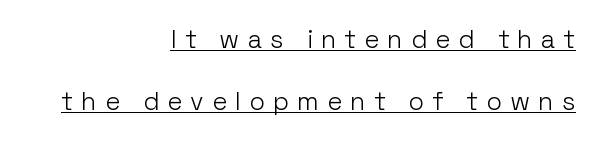
Q: Is the text bold? A: No.
Q: Is the text italic (slanted)? A: No, it is upright.
Q: Is the text underlined? A: Yes.
Q: How is the paragraph aligned? A: Right-aligned.
Q: Is the spacing between letters normal or unusually wide? A: Unusually wide.
Q: Is the spacing between lines tight, normal or loose? A: Loose.
